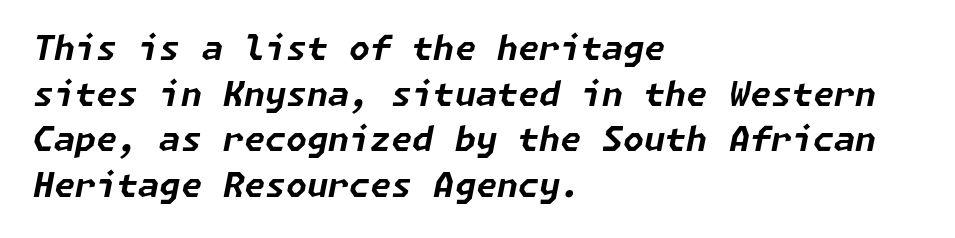
The passage is arranged the way most books set body copy — flush left. The rendering applies a slant to the glyphs. Tracking here is standard; glyphs follow each other at the usual distance. Horizontal bands of white between lines are of average thickness. These words are printed bold, with thick strokes throughout. Type without underlining.
